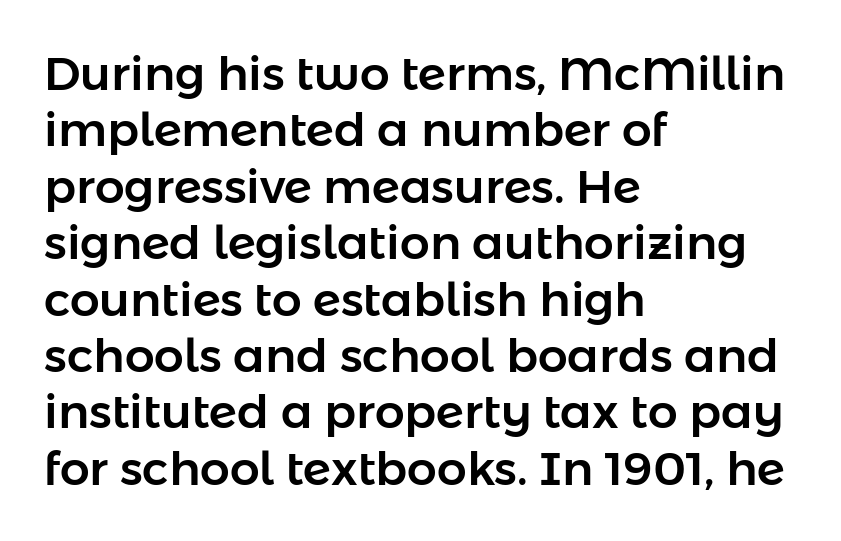
Q: Is the text italic (slanted)? A: No, it is upright.
Q: Is the typeface a serif or a sans-serif typeface? A: Sans-serif.
Q: Is the text underlined? A: No.
Q: How is the paragraph aligned? A: Left-aligned.
Q: Is the spacing between letters normal or unusually wide? A: Normal.
Q: Width (condensed, normal, or wide)? A: Normal.
Q: Stroke contrast? A: Low.
Q: x-height? A: Medium.
Q: Monospaced? A: No.
